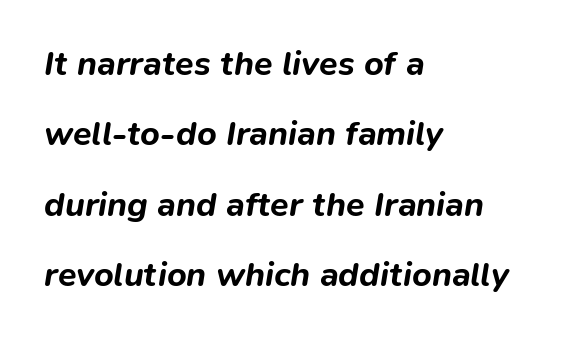
Q: Is the text bold? A: Yes.
Q: Is the text italic (slanted)? A: Yes, it leans right by about 9 degrees.
Q: Is the text underlined? A: No.
Q: How is the paragraph aligned? A: Left-aligned.
Q: Is the spacing between letters normal or unusually wide? A: Normal.
Q: Is the spacing between lines tight, normal or loose? A: Loose.
Q: Width (condensed, normal, or wide)? A: Normal.
Q: Stroke contrast? A: Low.
Q: x-height? A: Medium.
Q: Monospaced? A: No.
